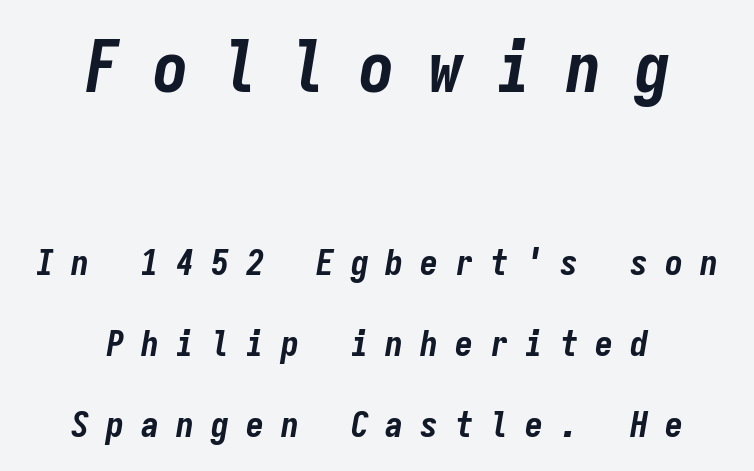
Q: Is the text bold? A: Yes.
Q: Is the text italic (slanted)? A: Yes, it leans right by about 9 degrees.
Q: Is the text underlined? A: No.
Q: How is the paragraph aligned? A: Centered.
Q: Is the spacing between letters normal or unusually wide? A: Unusually wide.
Q: Is the spacing between lines tight, normal or loose? A: Loose.
Q: Which block of text is set in a larger size, the first (top) or the second (bottom)? A: The first (top) one.
Q: Width (condensed, normal, or wide)? A: Condensed.
Q: Stroke contrast? A: Low.
Q: x-height? A: Medium.
Q: Monospaced? A: Yes.
